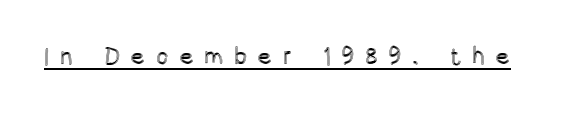
The image shows 24 px text type, upright; set unusually wide letter spacing (+0.43 em), underlined.
